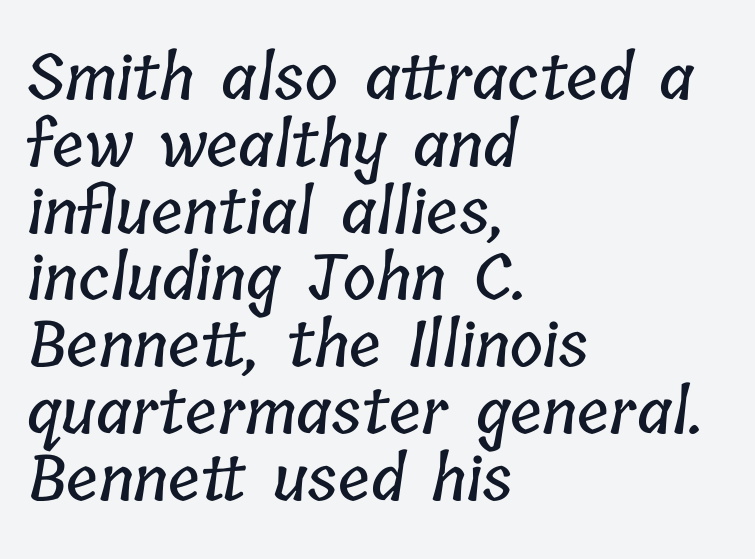
{"width": "condensed", "stroke_contrast": "low", "x_height": "medium", "monospaced": "no", "underline": "no", "align": "left", "line_spacing": "tight", "line_spacing_ratio": 1.06, "letter_spacing": "normal", "letter_spacing_em": 0.0, "glyph_px": 63}
